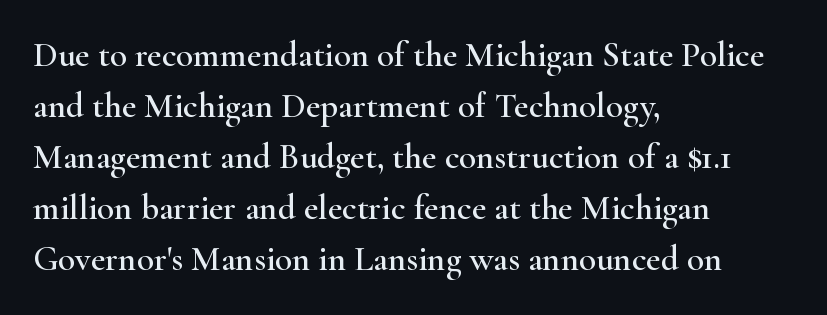
{"serif": "yes", "italic": "no", "width": "wide", "stroke_contrast": "high", "x_height": "small", "monospaced": "no", "underline": "no", "align": "left", "line_spacing": "normal", "line_spacing_ratio": 1.46, "letter_spacing": "normal", "letter_spacing_em": 0.0, "glyph_px": 35}
